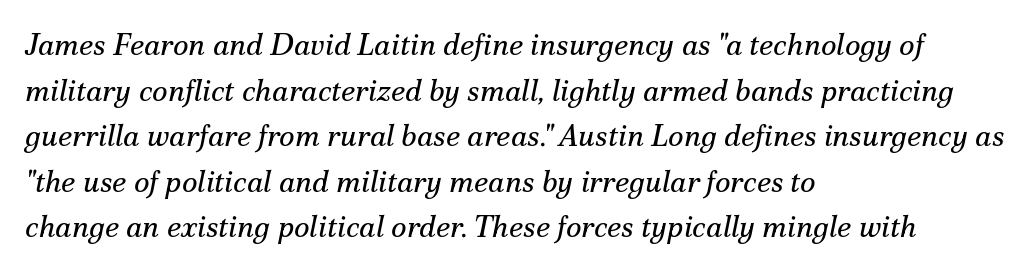
This is not heavy type; no bold has been used. The glyphs look as if they've been sheared to an angle. Compared with a centered layout, this one pins lines to the left instead. Varying glyph widths throughout — classic text-font behaviour. Examine the stroke ends and you'll spot serifs. The leading is moderate, giving the passage an even texture.
